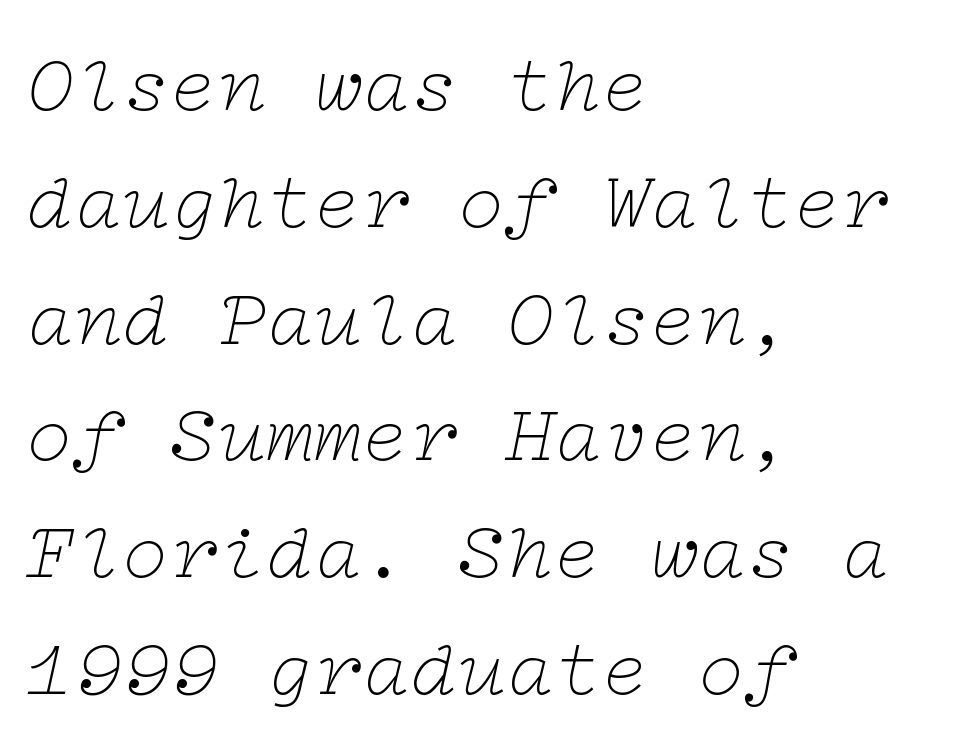
Q: Is the text bold? A: No.
Q: Is the text italic (slanted)? A: Yes, it leans right by about 12 degrees.
Q: Is the typeface a serif or a sans-serif typeface? A: Serif.
Q: Is the text underlined? A: No.
Q: How is the paragraph aligned? A: Left-aligned.
Q: Is the spacing between letters normal or unusually wide? A: Normal.
Q: Is the spacing between lines tight, normal or loose? A: Normal.
Q: Width (condensed, normal, or wide)? A: Wide.
Q: Stroke contrast? A: Low.
Q: x-height? A: Medium.
